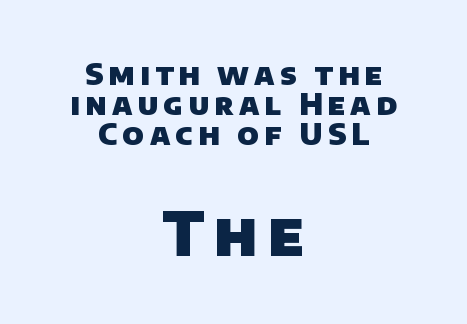
The image shows 61 px heavy sans-serif type; set centered, tight line spacing (1.0x), not underlined; the second (bottom) block is 2.03x larger; low stroke contrast and a large x-height.
